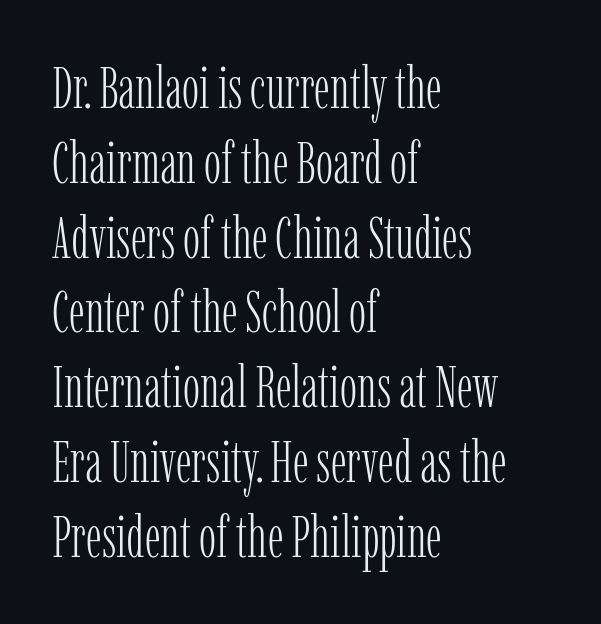
{"serif": "yes", "italic": "no", "bold": "no", "weight": "light", "width": "condensed", "stroke_contrast": "low", "x_height": "medium", "monospaced": "no", "underline": "no", "align": "left", "line_spacing": "normal", "line_spacing_ratio": 1.29, "letter_spacing": "normal", "letter_spacing_em": 0.0, "glyph_px": 58}
